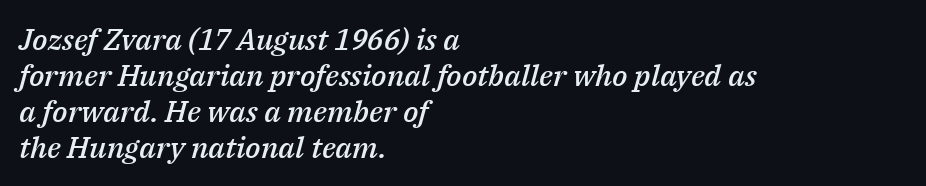
The image shows 30 px semibold type, italic (leaning right); set left-aligned, line spacing 1.2x, normal letter spacing, not underlined; medium stroke contrast and a medium x-height.
